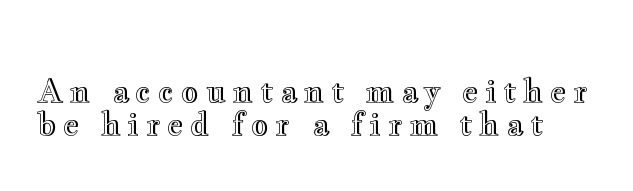
The specimen omits any rule beneath the text block's lines. Leading is clearly below the norm, producing a dense column. You can tell it's not italic because the verticals are truly vertical. Display-style spreading of the glyphs; the letterfit is very open.
